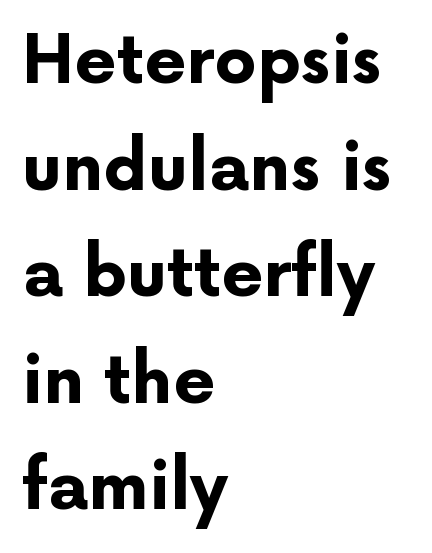
Q: Is the text bold? A: Yes.
Q: Is the text italic (slanted)? A: No, it is upright.
Q: Is the typeface a serif or a sans-serif typeface? A: Sans-serif.
Q: Is the text underlined? A: No.
Q: How is the paragraph aligned? A: Left-aligned.
Q: Is the spacing between letters normal or unusually wide? A: Normal.
Q: Is the spacing between lines tight, normal or loose? A: Normal.
Q: Width (condensed, normal, or wide)? A: Normal.
Q: Stroke contrast? A: Low.
Q: x-height? A: Medium.
Q: Monospaced? A: No.
